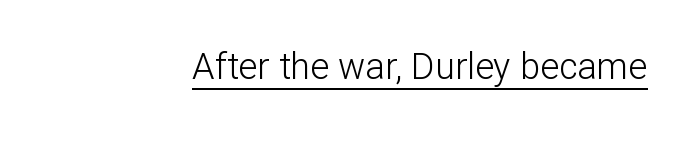
The image shows 36 px light sans-serif type, upright; set normal letter spacing, underlined; low stroke contrast and a medium x-height.
